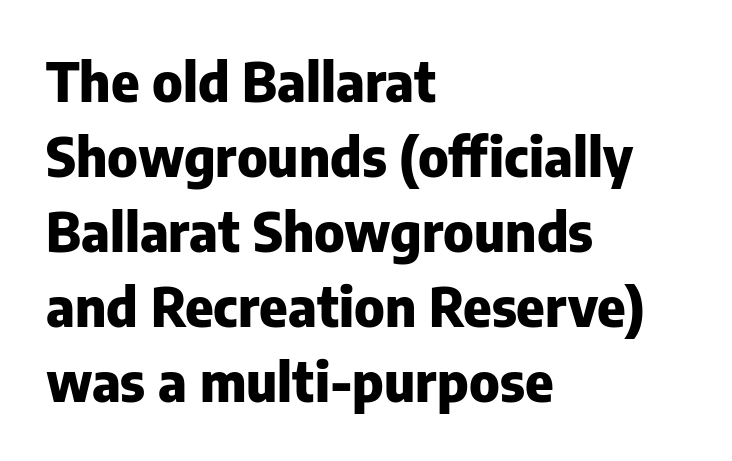
The image shows 54 px heavy sans-serif type, upright; set left-aligned, normal line spacing (1.39x), normal letter spacing, not underlined; low stroke contrast and a medium x-height.
